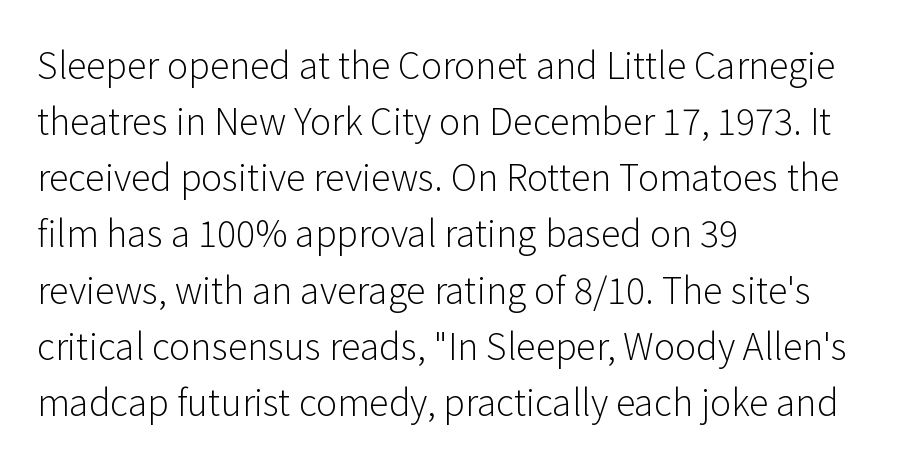
Think standard paragraph weight, or any step lighter than that. Nope, no serifs anywhere on these letters. Where is the straight margin? On the left. Nope, not italic — everything's standing straight. The face used here is rendered with its standard letterfit. The passage shown is typed in a proportional face where columns would drift.
